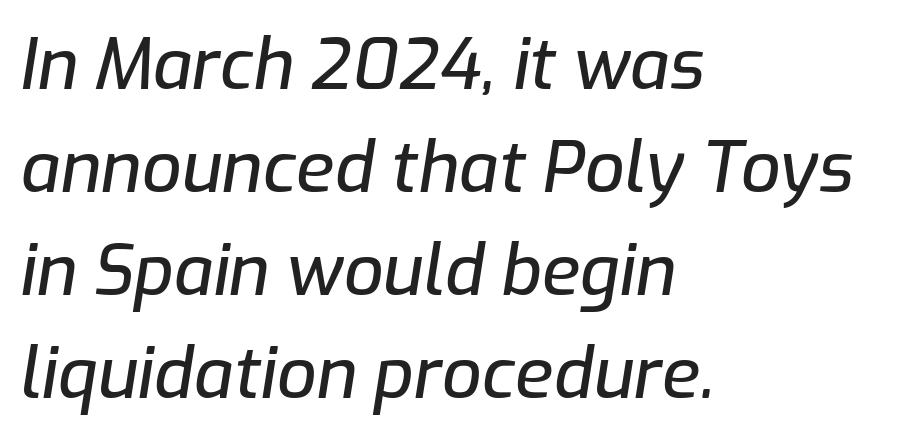
Q: Is the text italic (slanted)? A: Yes, it leans right by about 9 degrees.
Q: Is the text underlined? A: No.
Q: How is the paragraph aligned? A: Left-aligned.
Q: Is the spacing between letters normal or unusually wide? A: Normal.
Q: Is the spacing between lines tight, normal or loose? A: Normal.
Q: Width (condensed, normal, or wide)? A: Normal.
Q: Stroke contrast? A: Low.
Q: x-height? A: Medium.
Q: Monospaced? A: No.
